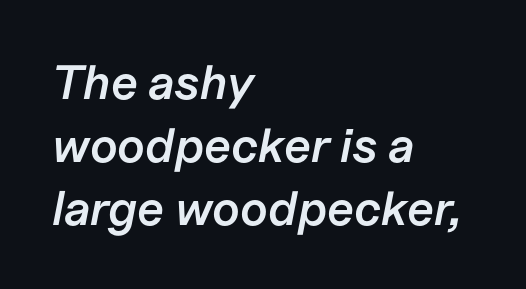
Q: Is the text bold? A: Semi-bold.
Q: Is the text italic (slanted)? A: Yes, it leans right by about 11 degrees.
Q: Is the text underlined? A: No.
Q: How is the paragraph aligned? A: Left-aligned.
Q: Is the spacing between letters normal or unusually wide? A: Normal.
Q: Is the spacing between lines tight, normal or loose? A: Normal.
Q: Width (condensed, normal, or wide)? A: Normal.
Q: Stroke contrast? A: Low.
Q: x-height? A: Medium.
Q: Monospaced? A: No.
